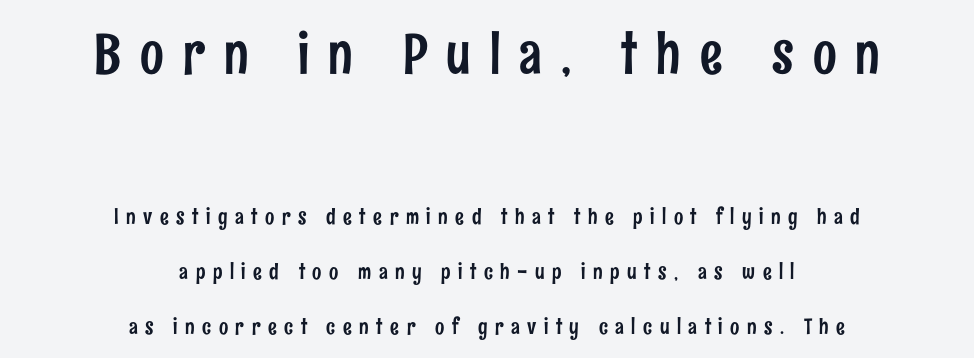
What's the leading like? Stretched, with rows far apart. You could not count columns in this text — the font is proportionally spaced. In CSS terms this would be text-align: center. Students, note that the glyphs here are deliberately spaced far apart. Visually, the top section dominates because its glyphs are scaled up. The characters display no serif detailing; their extremities are plain.
